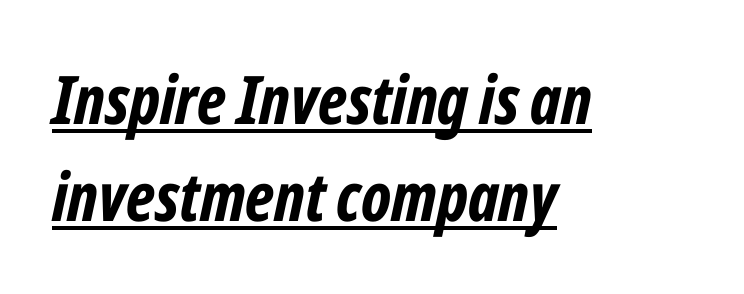
The image shows 67 px bold, condensed type, italic (leaning right); set left-aligned, normal line spacing (1.45x), normal letter spacing, underlined; low stroke contrast and a medium x-height.
